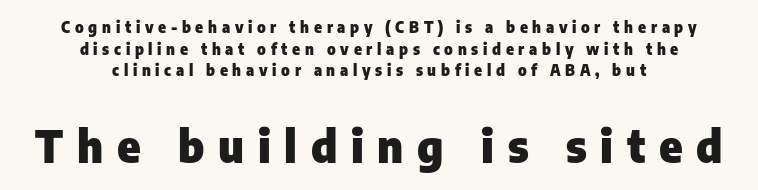
{"serif": "no", "italic": "no", "bold": "yes", "weight": "heavy", "width": "normal", "stroke_contrast": "low", "x_height": "medium", "monospaced": "no", "underline": "no", "align": "center", "line_spacing": "normal", "line_spacing_ratio": 1.44, "letter_spacing": "wide", "letter_spacing_em": 0.31, "larger_block": "second", "size_ratio": 2.93, "glyph_px": 44}
